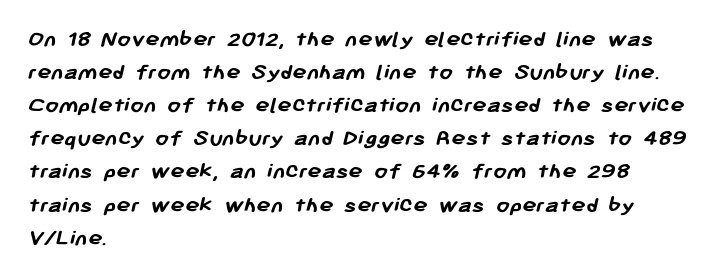
Q: Is the text bold? A: Yes.
Q: Is the text underlined? A: No.
Q: How is the paragraph aligned? A: Left-aligned.
Q: Is the spacing between letters normal or unusually wide? A: Normal.
Q: Is the spacing between lines tight, normal or loose? A: Normal.
